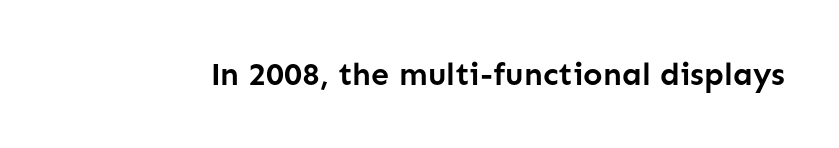
Q: Is the text bold? A: Yes.
Q: Is the text italic (slanted)? A: No, it is upright.
Q: Is the typeface a serif or a sans-serif typeface? A: Sans-serif.
Q: Is the text underlined? A: No.
Q: Is the spacing between letters normal or unusually wide? A: Normal.
Q: Width (condensed, normal, or wide)? A: Normal.
Q: Stroke contrast? A: Low.
Q: x-height? A: Medium.
Q: Monospaced? A: No.
